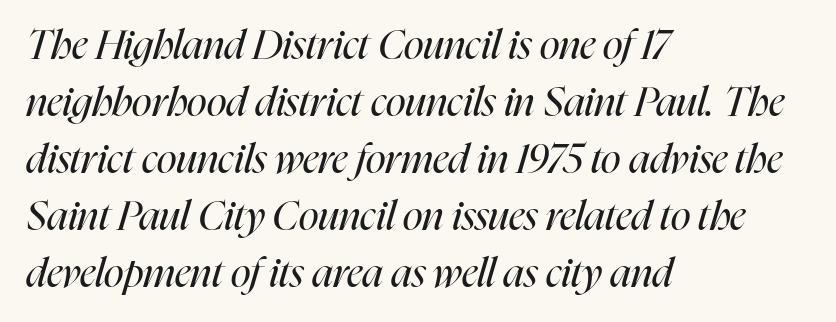
The image shows 41 px regular-weight, condensed type, italic (leaning right); set left-aligned, normal line spacing (1.39x), normal letter spacing, not underlined; high stroke contrast and a medium x-height.
